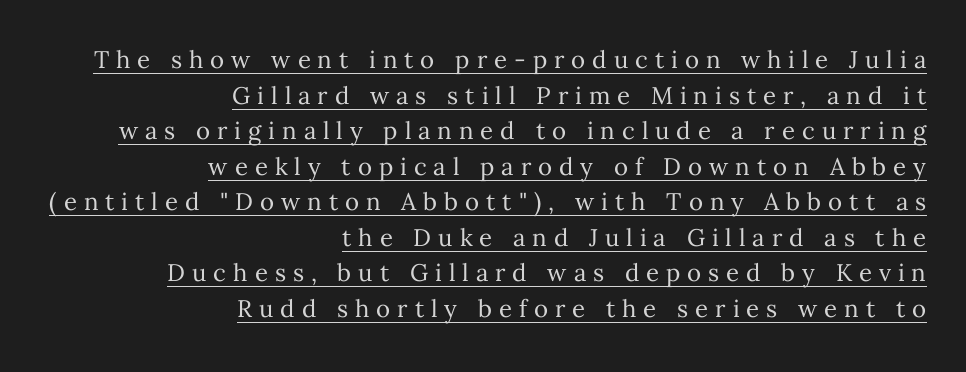
Posture: vertical. The lines are quadded right. Display-style spreading of the glyphs; the letterfit is very open. Underlining? Definitely there. This reads as an unemphasized weight, regular at the heaviest.
